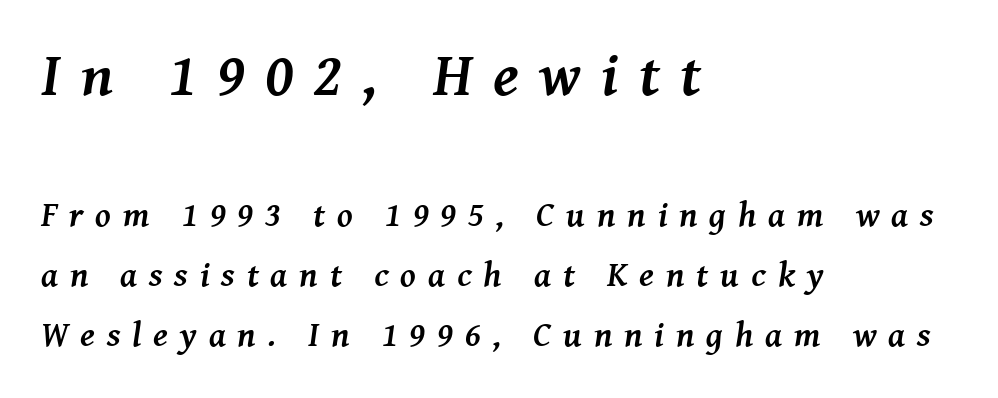
Q: Is the text bold? A: Yes.
Q: Is the text italic (slanted)? A: Yes, it leans right by about 8 degrees.
Q: Is the typeface a serif or a sans-serif typeface? A: Serif.
Q: Is the text underlined? A: No.
Q: How is the paragraph aligned? A: Left-aligned.
Q: Is the spacing between letters normal or unusually wide? A: Unusually wide.
Q: Which block of text is set in a larger size, the first (top) or the second (bottom)? A: The first (top) one.
Q: Width (condensed, normal, or wide)? A: Normal.
Q: Stroke contrast? A: Medium.
Q: x-height? A: Medium.
Q: Monospaced? A: No.
